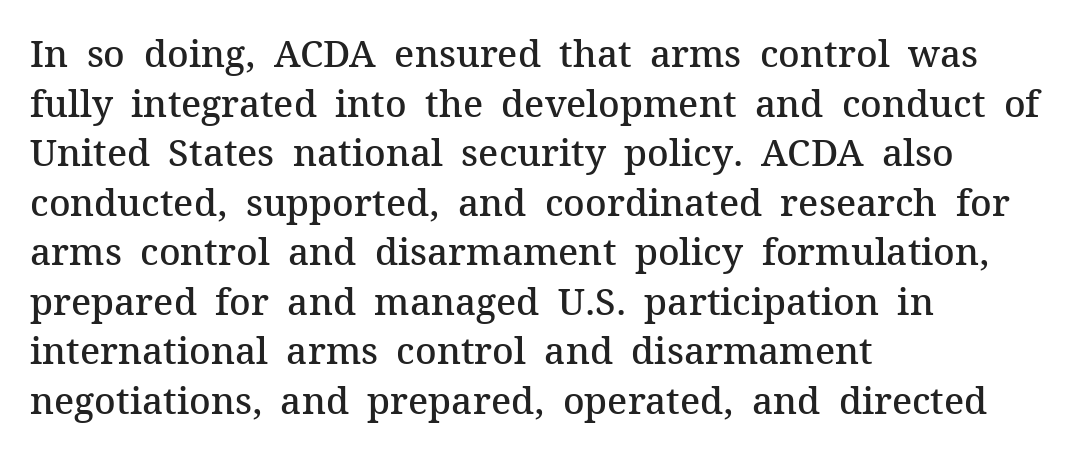
{"serif": "yes", "italic": "no", "bold": "semi", "weight": "semibold", "width": "normal", "stroke_contrast": "medium", "x_height": "medium", "monospaced": "no", "underline": "no", "align": "left", "line_spacing": "normal", "line_spacing_ratio": 1.34, "letter_spacing": "normal", "letter_spacing_em": 0.0, "glyph_px": 37}
